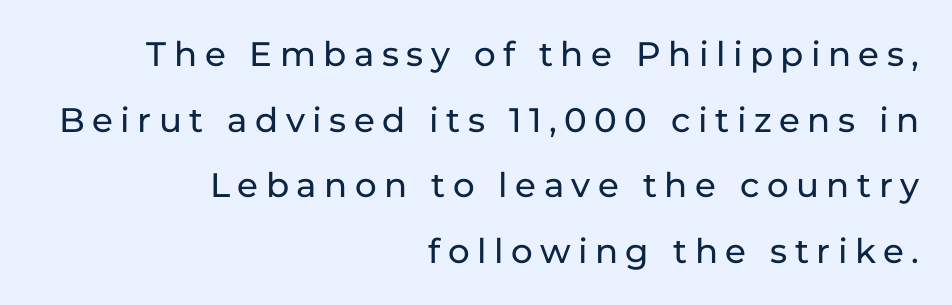
Proportional: the letters do not fall into vertical columns. Notice how the stems are strictly vertical — no italics here. These lines are set flush right with a ragged left edge. Leading: increased. Tracking here is generous; glyphs stand well apart from one another.
